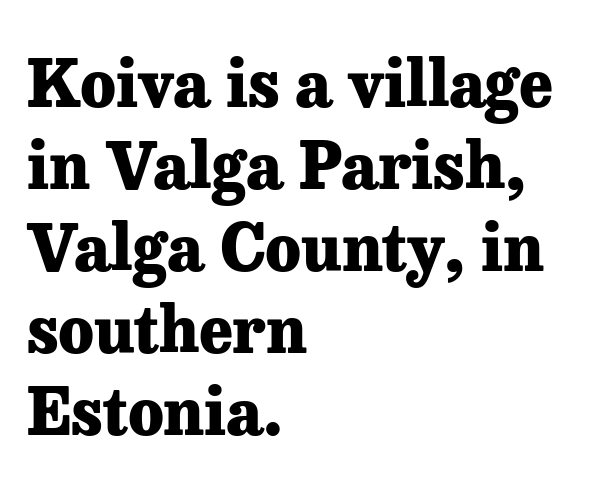
The image shows 64 px heavy serif type, upright; set left-aligned, normal line spacing (1.28x), normal letter spacing, not underlined; low stroke contrast and a medium x-height.
